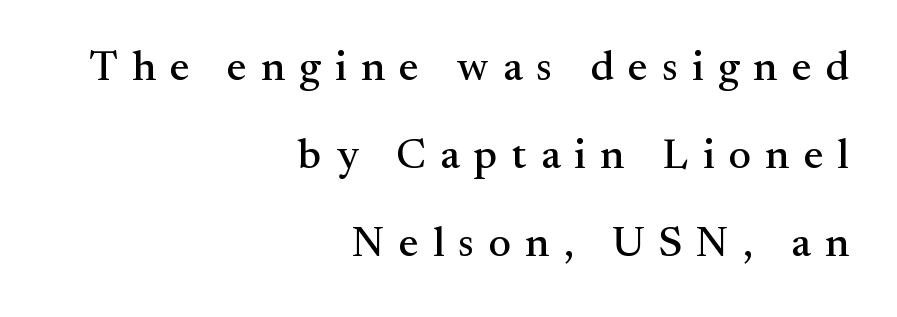
Q: Is the text italic (slanted)? A: No, it is upright.
Q: Is the typeface a serif or a sans-serif typeface? A: Serif.
Q: Is the text underlined? A: No.
Q: How is the paragraph aligned? A: Right-aligned.
Q: Is the spacing between letters normal or unusually wide? A: Unusually wide.
Q: Is the spacing between lines tight, normal or loose? A: Loose.
Q: Width (condensed, normal, or wide)? A: Normal.
Q: Stroke contrast? A: Medium.
Q: x-height? A: Small.
Q: Monospaced? A: No.
